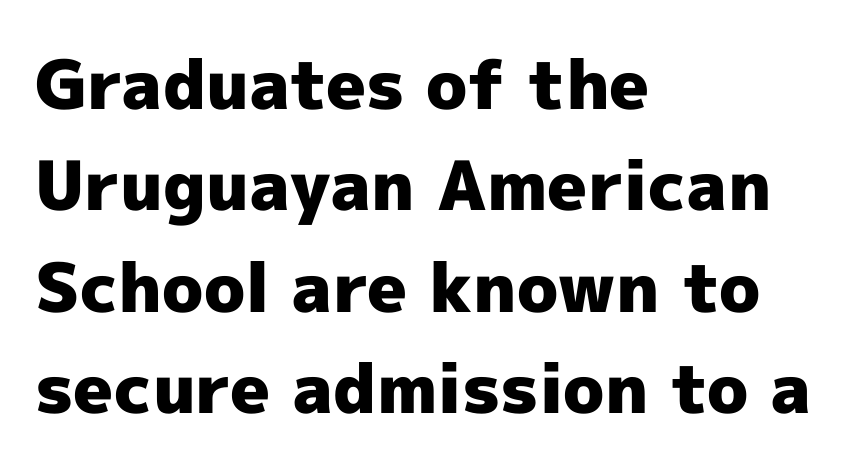
Q: Is the text bold? A: Yes.
Q: Is the text italic (slanted)? A: No, it is upright.
Q: Is the typeface a serif or a sans-serif typeface? A: Sans-serif.
Q: Is the text underlined? A: No.
Q: How is the paragraph aligned? A: Left-aligned.
Q: Is the spacing between letters normal or unusually wide? A: Normal.
Q: Is the spacing between lines tight, normal or loose? A: Normal.
Q: Width (condensed, normal, or wide)? A: Normal.
Q: x-height? A: Medium.
Q: Monospaced? A: No.
